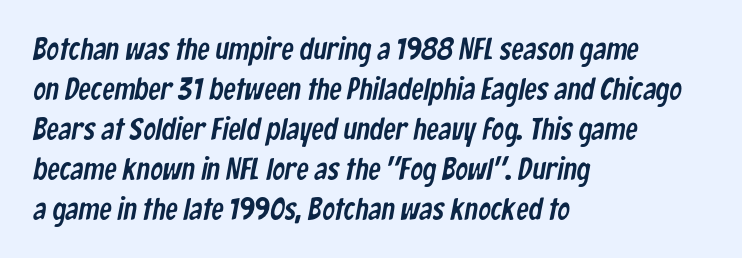
Q: Is the typeface a serif or a sans-serif typeface? A: Sans-serif.
Q: Is the text underlined? A: No.
Q: How is the paragraph aligned? A: Left-aligned.
Q: Is the spacing between letters normal or unusually wide? A: Normal.
Q: Is the spacing between lines tight, normal or loose? A: Normal.
Q: Width (condensed, normal, or wide)? A: Condensed.
Q: Stroke contrast? A: Low.
Q: x-height? A: Medium.
Q: Monospaced? A: No.
